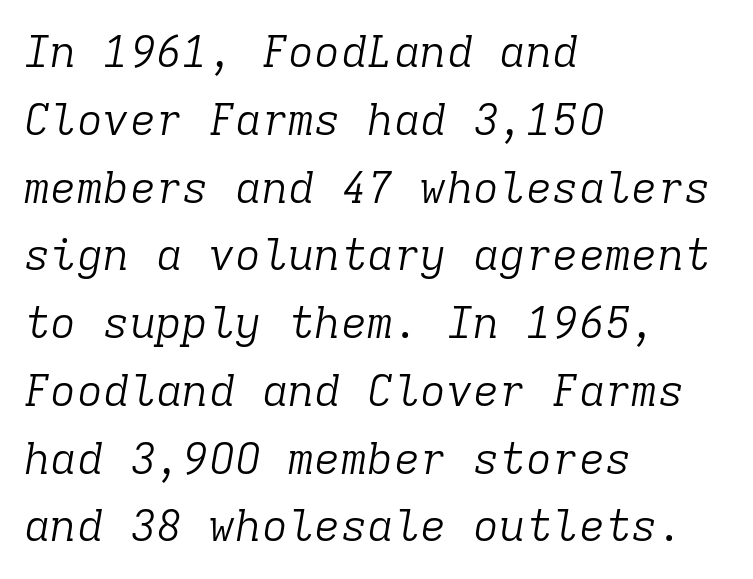
The image shows 44 px light serif type, italic (leaning right), monospaced; set left-aligned, normal line spacing (1.54x), normal letter spacing, not underlined; low stroke contrast and a medium x-height.
